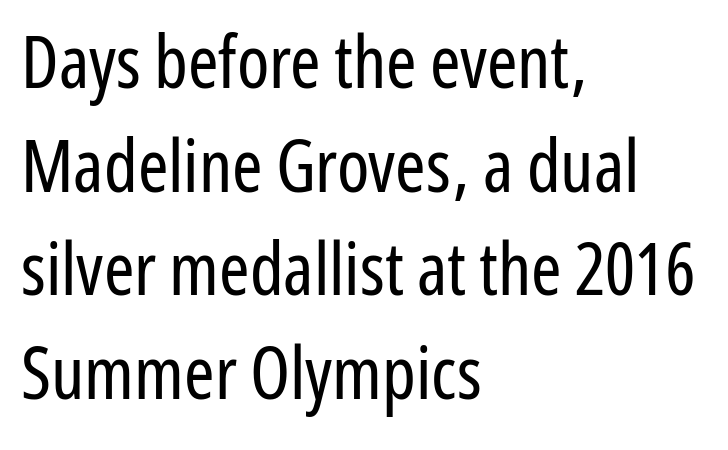
{"serif": "no", "italic": "no", "bold": "no", "weight": "regular", "width": "condensed", "stroke_contrast": "low", "x_height": "medium", "monospaced": "no", "underline": "no", "align": "left", "line_spacing": "normal", "line_spacing_ratio": 1.42, "letter_spacing": "normal", "letter_spacing_em": 0.0, "glyph_px": 73}
